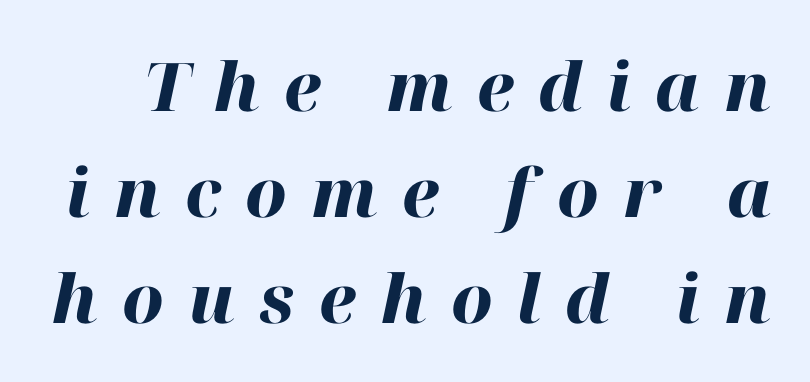
The image shows 67 px heavy type, italic (leaning right); set normal line spacing (1.58x), unusually wide letter spacing (+0.36 em), not underlined; high stroke contrast and a medium x-height.
